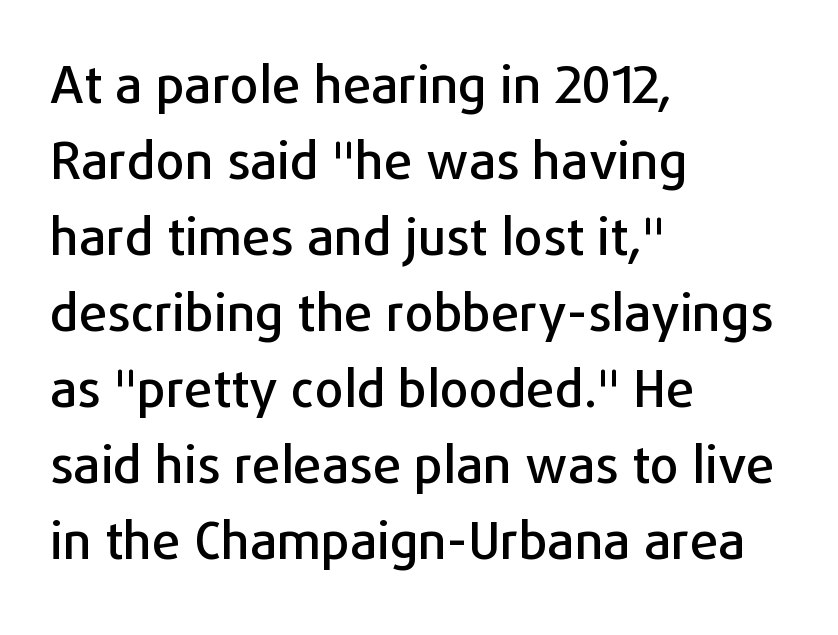
The image shows 51 px sans-serif type, upright; set left-aligned, normal line spacing (1.49x), normal letter spacing, not underlined; low stroke contrast and a medium x-height.
